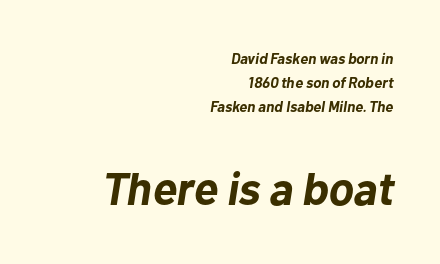
In CSS terms this would be text-align: right. A full-strength bold gives these letters their thick strokes. Default kerning and tracking; the words read as compact shapes. Decoration check: the copy has no underline. Character size in the trailing block exceeds that of the leading block. Character widths vary here, with narrow letters taking less room than wide ones.
